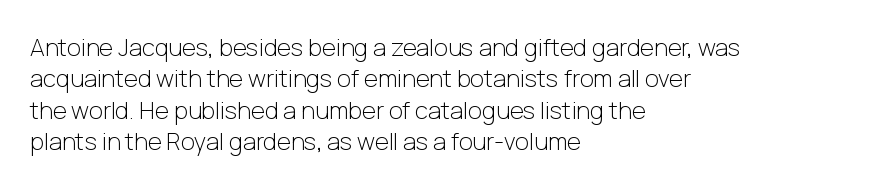
Q: Is the text bold? A: No.
Q: Is the text italic (slanted)? A: No, it is upright.
Q: Is the text underlined? A: No.
Q: How is the paragraph aligned? A: Left-aligned.
Q: Is the spacing between letters normal or unusually wide? A: Normal.
Q: Is the spacing between lines tight, normal or loose? A: Normal.
